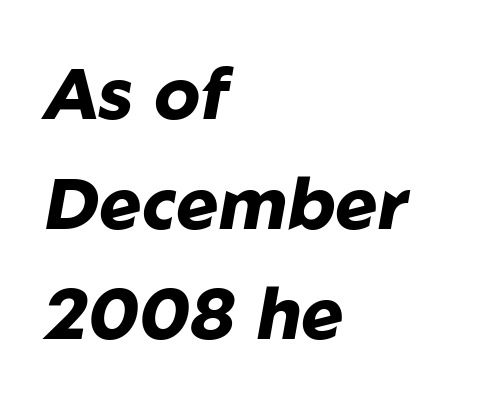
{"italic": "yes", "lean": "right", "slant_degrees": 10, "bold": "yes", "weight": "heavy", "width": "normal", "stroke_contrast": "low", "x_height": "medium", "monospaced": "no", "underline": "no", "align": "left", "line_spacing": "normal", "line_spacing_ratio": 1.53, "letter_spacing": "normal", "letter_spacing_em": 0.0, "glyph_px": 72}
